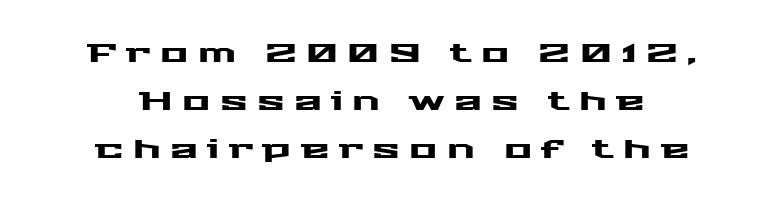
{"italic": "no", "underline": "no", "align": "center", "line_spacing_ratio": 1.84, "letter_spacing": "wide", "letter_spacing_em": 0.36, "glyph_px": 26}
